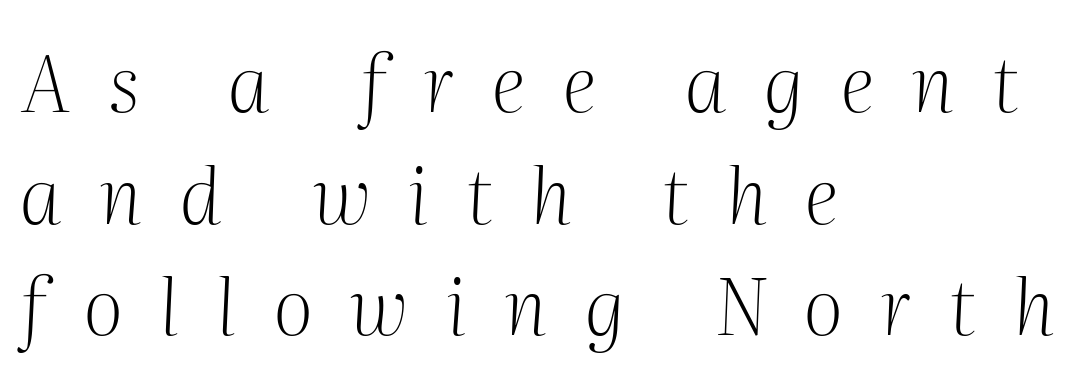
The passage shown has open, widely tracked lettering throughout. Nobody drew a line under any word here. Baseline-to-baseline distance is the conventional proportion of letter height. Posture: slanted. Little horizontal feet cap the strokes, marking this as serif type. Summary of weight: not heavy and not bold.
